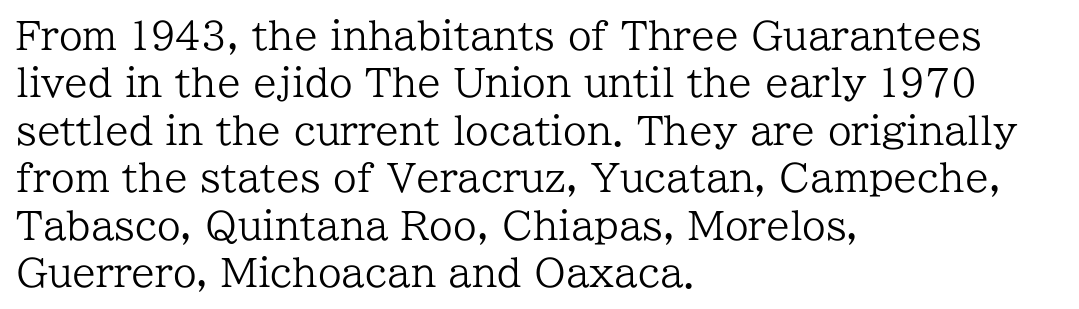
Is the block centered? No — it sits flush against the left margin. Each word holds together tightly as a unit, with standard inter-letter gaps. Italic? Not at all — the glyphs are vertical. This sample has the flowing, uneven cadence of proportional lettering.
